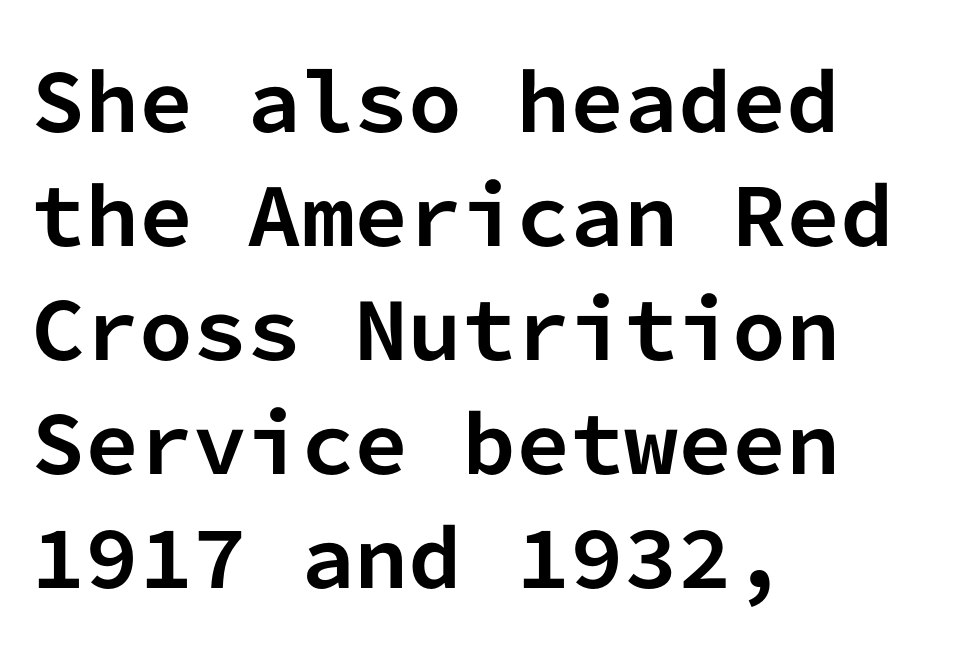
The glyphs have the mass of a bold cut. Vertical strokes here are truly vertical. These lines are rendered in a fixed-pitch font. Nothing sits at the stroke ends, so this counts as sans-serif.
